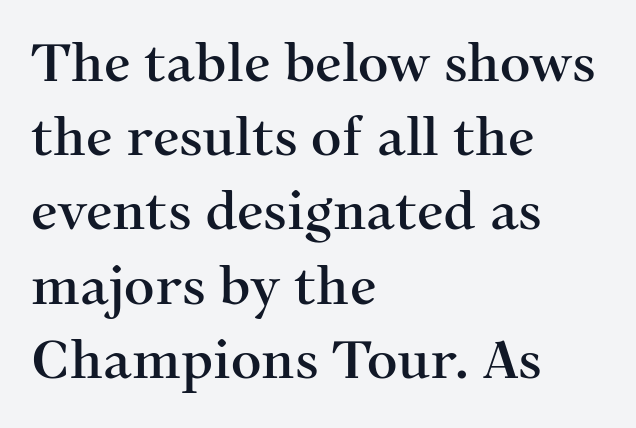
Quick note: interline space is typical. A typesetter would label this face a serif. Do the characters align in a grid? No, the font is proportional. Each line starts at the same left margin while the right side varies. Plain, unruled lines of type. This is the regular roman posture of the typeface.
